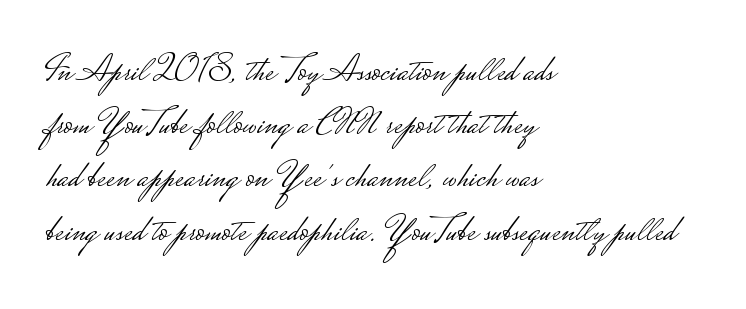
The image shows 38 px light, wide sans-serif type; set left-aligned, normal line spacing (1.4x), normal letter spacing, not underlined; low stroke contrast.
